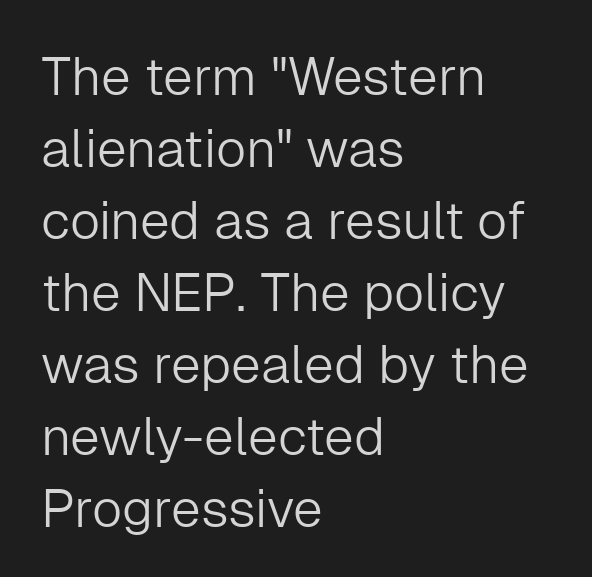
Reading down the block, your eye returns to a fixed left position each line. Anything drawn beneath the words? Only blank space. The characters display no serif detailing; their extremities are plain. The type sits square on the baseline with zero lean. Think of a printed novel: that variable character pitch is what you see here. You could call the tracking neutral — neither tight nor loose.
